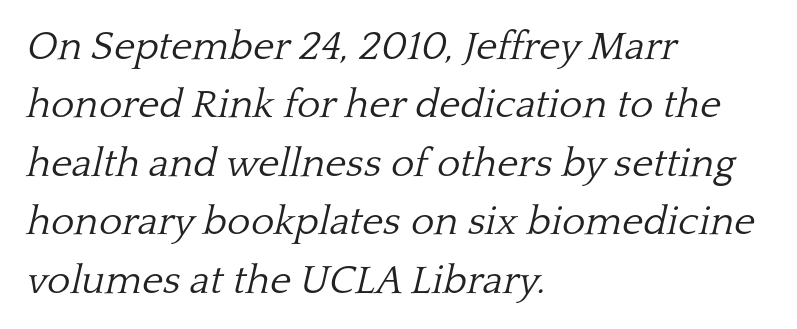
{"serif": "yes", "italic": "yes", "lean": "right", "slant_degrees": 13, "bold": "no", "weight": "light", "width": "normal", "stroke_contrast": "low", "x_height": "medium", "monospaced": "no", "underline": "no", "align": "left", "line_spacing": "normal", "line_spacing_ratio": 1.46, "letter_spacing": "normal", "letter_spacing_em": 0.0, "glyph_px": 40}
